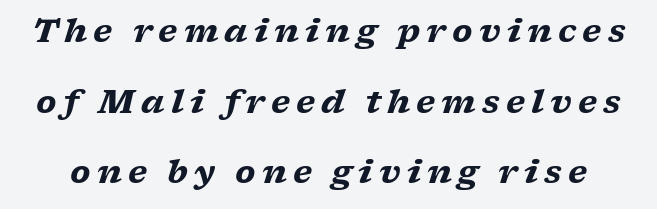
{"serif": "yes", "italic": "yes", "lean": "right", "slant_degrees": 17, "bold": "yes", "weight": "heavy", "width": "wide", "stroke_contrast": "low", "x_height": "medium", "monospaced": "no", "underline": "no", "line_spacing": "loose", "line_spacing_ratio": 2.21, "glyph_px": 32}
